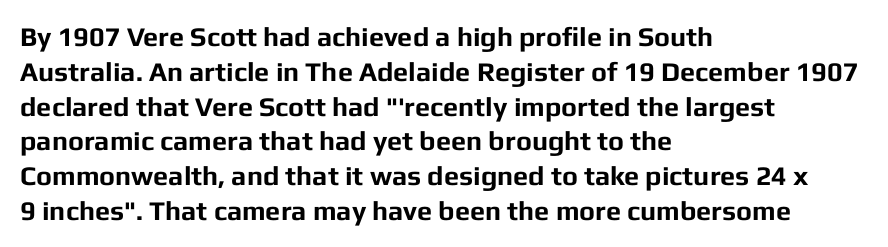
Q: Is the text bold? A: Yes.
Q: Is the text italic (slanted)? A: No, it is upright.
Q: Is the text underlined? A: No.
Q: How is the paragraph aligned? A: Left-aligned.
Q: Is the spacing between letters normal or unusually wide? A: Normal.
Q: Is the spacing between lines tight, normal or loose? A: Normal.
